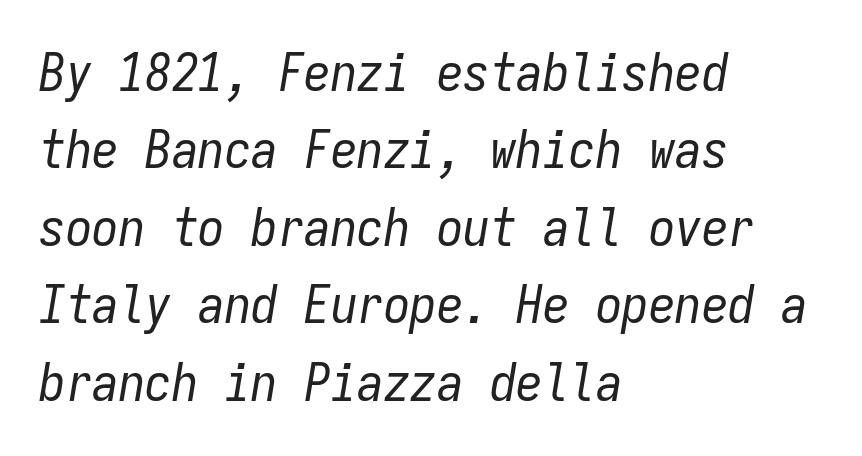
The specimen reads as italic at a glance. Successive baselines arrive at the customary interval. You could count columns in this text — the font is strictly monospaced. Stems and bowls with no extra thickness — not bold. You could call the tracking neutral — neither tight nor loose. Layout note: lines flush left.
